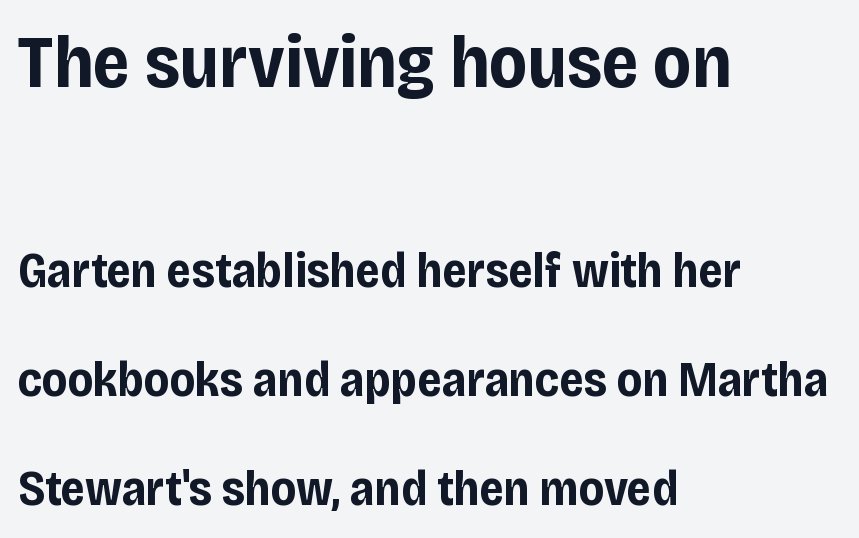
Characters follow at the spacing the type designer built in. Note the varied advance widths — an 'i' is clearly narrower than an 'm'. This rendering employs a face without finishing strokes, i.e., a sans-serif. Typesetter's note — upper block bumped up in size, lower block left smaller.
